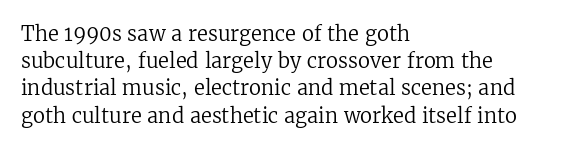
The text block is weighted toward the left margin, trailing off unevenly rightward. Summary of vertical rhythm: regular, with standard interline spacing. Spacing between characters is what you'd get straight out of the box. The letterforms sit at book weight or below.
